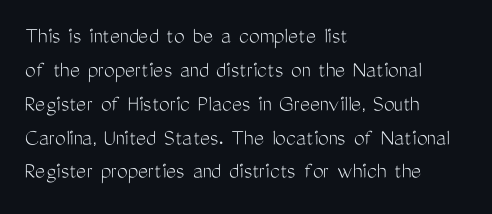
Q: Is the text bold? A: No.
Q: Is the text italic (slanted)? A: No, it is upright.
Q: Is the text underlined? A: No.
Q: How is the paragraph aligned? A: Left-aligned.
Q: Is the spacing between letters normal or unusually wide? A: Normal.
Q: Is the spacing between lines tight, normal or loose? A: Normal.
